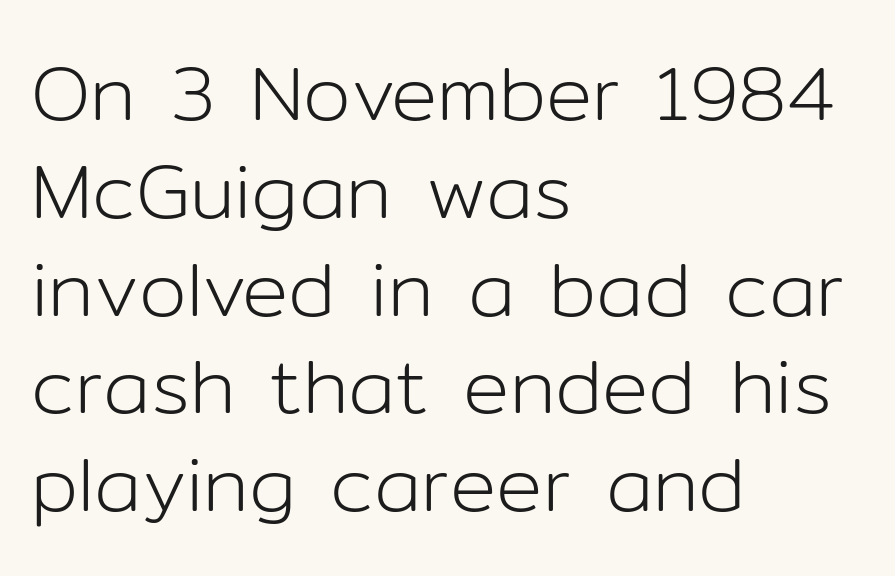
{"serif": "no", "italic": "no", "bold": "no", "weight": "light", "width": "normal", "stroke_contrast": "low", "x_height": "medium", "monospaced": "no", "underline": "no", "align": "left", "line_spacing": "normal", "line_spacing_ratio": 1.27, "letter_spacing": "normal", "letter_spacing_em": 0.0, "glyph_px": 77}
